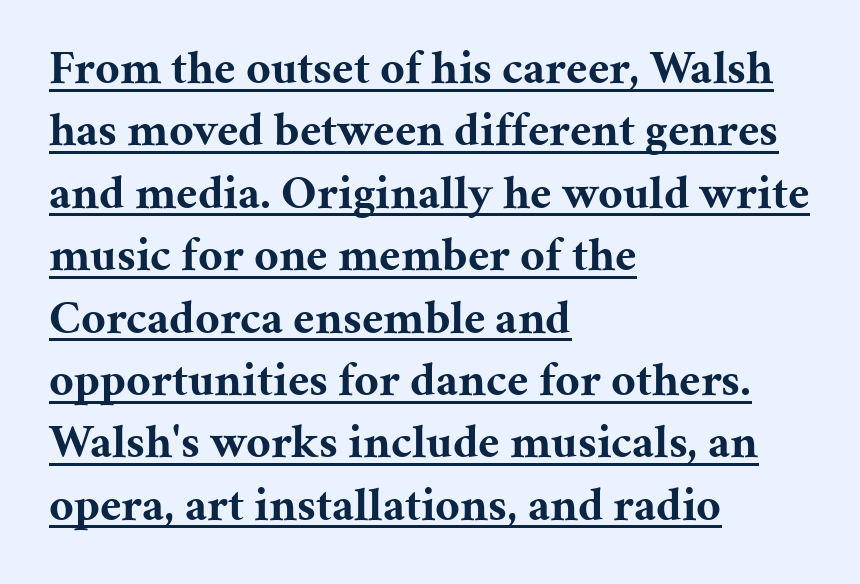
Q: Is the text bold? A: Yes.
Q: Is the text italic (slanted)? A: No, it is upright.
Q: Is the typeface a serif or a sans-serif typeface? A: Serif.
Q: Is the text underlined? A: Yes.
Q: How is the paragraph aligned? A: Left-aligned.
Q: Is the spacing between letters normal or unusually wide? A: Normal.
Q: Is the spacing between lines tight, normal or loose? A: Normal.
Q: Width (condensed, normal, or wide)? A: Normal.
Q: Stroke contrast? A: Medium.
Q: x-height? A: Medium.
Q: Monospaced? A: No.
